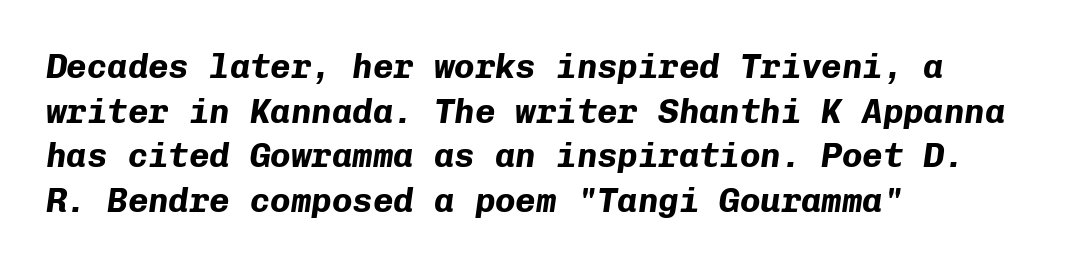
The image shows 34 px bold type, italic (leaning right), monospaced; set left-aligned, normal line spacing (1.31x), normal letter spacing, not underlined; low stroke contrast and a medium x-height.
